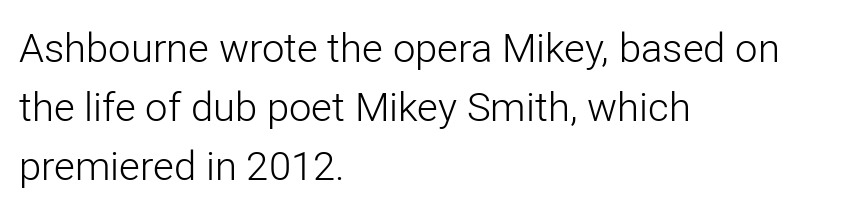
This is the regular roman posture of the typeface. Layout note: lines flush left. Look at the tracking — it's just the regular setting, nothing added. Spacing verdict: proportional, widths tailored to each character.
